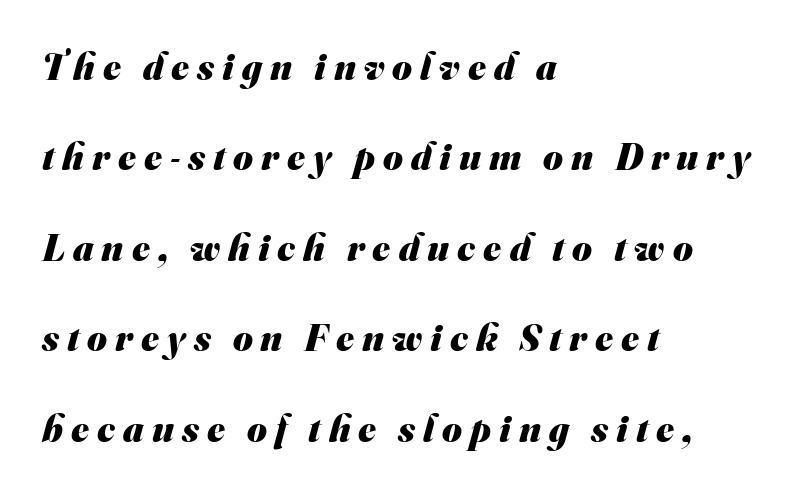
The passage shown is typed in a proportional face where columns would drift. Has an underline been added? It has not. Baseline-to-baseline distance is far greater than the letter height. Look at the stroke-to-counter ratio: heavy, a bold.
